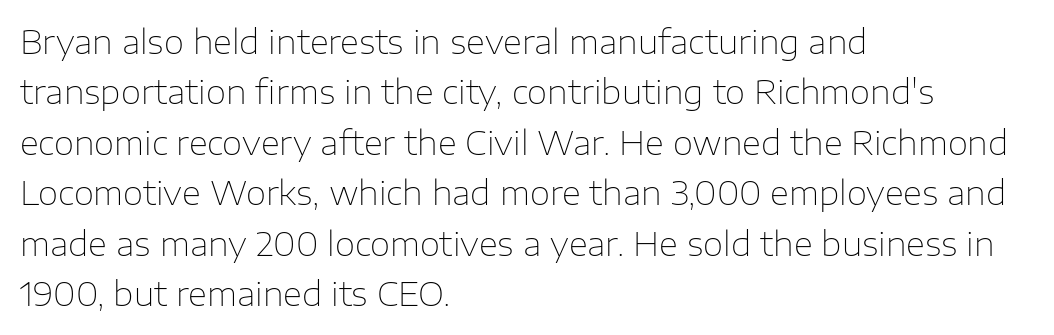
{"serif": "no", "italic": "no", "bold": "no", "weight": "thin", "width": "normal", "stroke_contrast": "low", "x_height": "medium", "monospaced": "no", "underline": "no", "align": "left", "line_spacing": "normal", "line_spacing_ratio": 1.53, "letter_spacing": "normal", "letter_spacing_em": 0.0, "glyph_px": 33}
